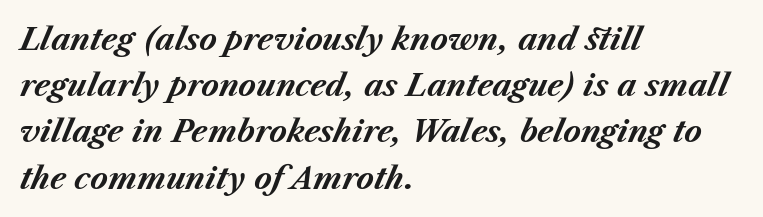
The lines sit at an ordinary, default distance from one another. Italic: yes, the glyphs are oblique. Is this a fixed-width face? No — the glyphs have proportional, varying widths. Honestly, there is no underline to notice here at all. The rendering anchors every line to the left-hand side.
